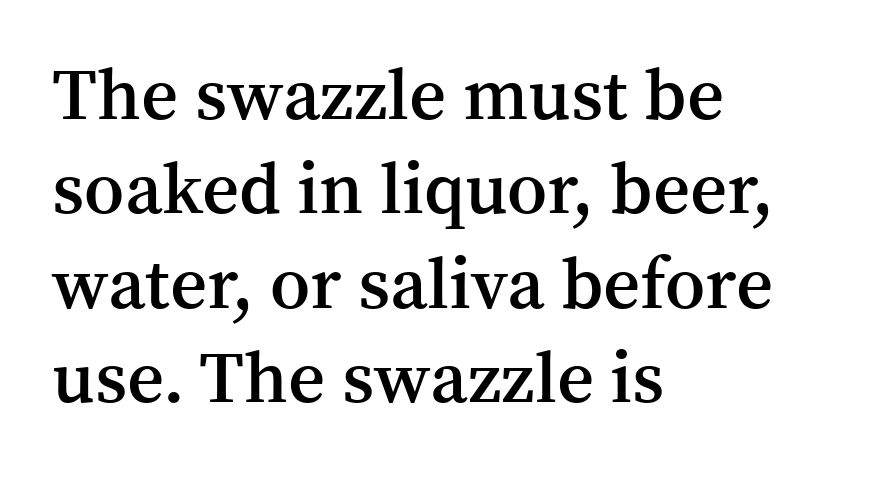
The image shows 72 px semibold serif type, upright; set left-aligned, normal line spacing (1.31x), normal letter spacing, not underlined; medium stroke contrast and a medium x-height.
